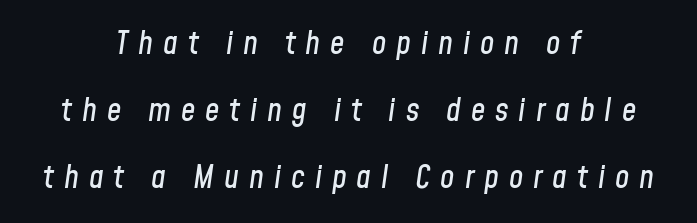
The image shows 32 px condensed type, italic (leaning right); set centered, loose line spacing (2.09x), unusually wide letter spacing (+0.31 em), not underlined; low stroke contrast and a medium x-height.
